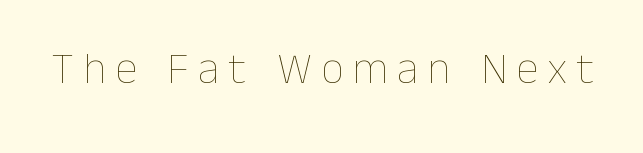
The image shows 45 px thin type, upright; set unusually wide letter spacing (+0.2 em), not underlined; low stroke contrast and a medium x-height.
